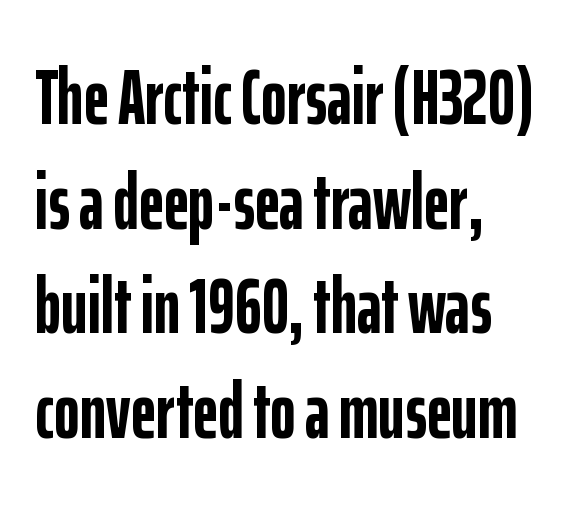
Letterform terminals end flat and unadorned throughout the passage. Students, observe: this is what conventionally led text looks like. The face used here is rendered with its standard letterfit. Unlike italic type, these characters show no tilt at all. Chunky letters — that's bold for sure. Type without underlining.
